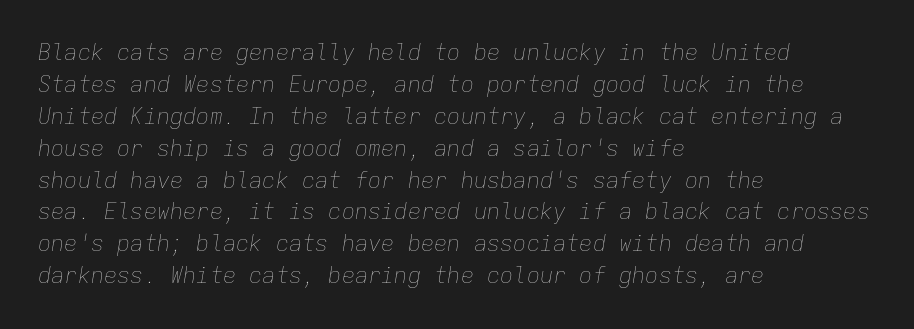
Regarding leading, the lines here are spaced in the standard way. The passage is arranged the way most books set body copy — flush left. Each stroke keeps to a modest, everyday thickness or less. Each word holds together tightly as a unit, with standard inter-letter gaps. Rendered with sloped, italic letterforms. Honestly, there is no underline to notice here at all.
